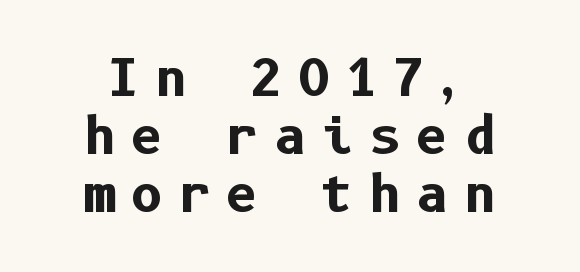
Nope, not italic — everything's standing straight. The horizontal fit of the characters is loose and conspicuously gappy. A student would call this center alignment; a typographer would say set centered. Is the type bold? Yes — the strokes are clearly thick and heavy.
